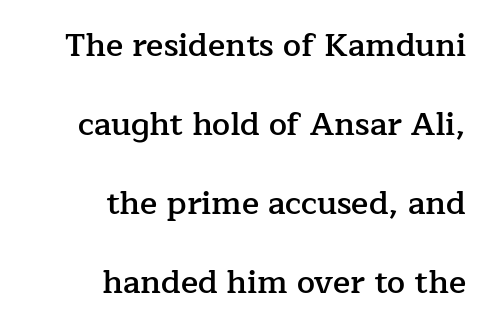
How would I describe the line gaps? Wide and relaxed. The rendering uses natural spacing where letterforms have individual widths. Is the letter spacing exaggerated? No — it looks like the ordinary default. A clean baseline with only descenders dipping below it. Every letter is mildly thick-stroked: semibold rather than bold.
